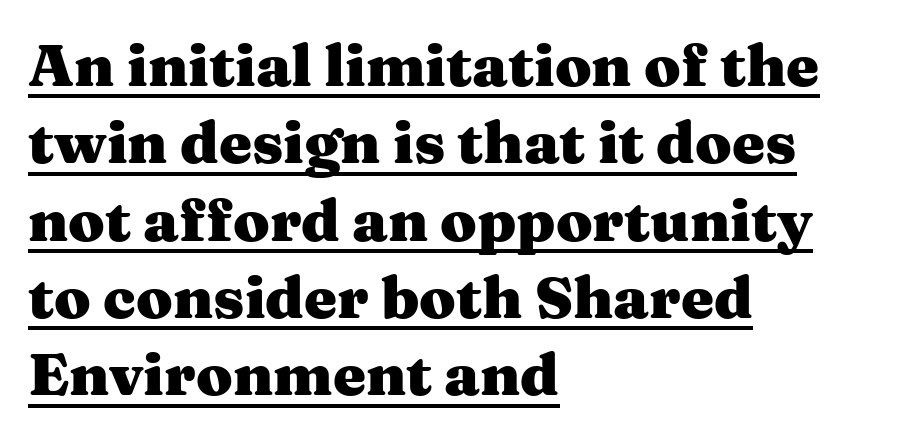
Q: Is the text bold? A: Yes.
Q: Is the text italic (slanted)? A: No, it is upright.
Q: Is the typeface a serif or a sans-serif typeface? A: Serif.
Q: Is the text underlined? A: Yes.
Q: How is the paragraph aligned? A: Left-aligned.
Q: Is the spacing between letters normal or unusually wide? A: Normal.
Q: Is the spacing between lines tight, normal or loose? A: Normal.
Q: Width (condensed, normal, or wide)? A: Wide.
Q: Stroke contrast? A: Medium.
Q: x-height? A: Medium.
Q: Monospaced? A: No.
